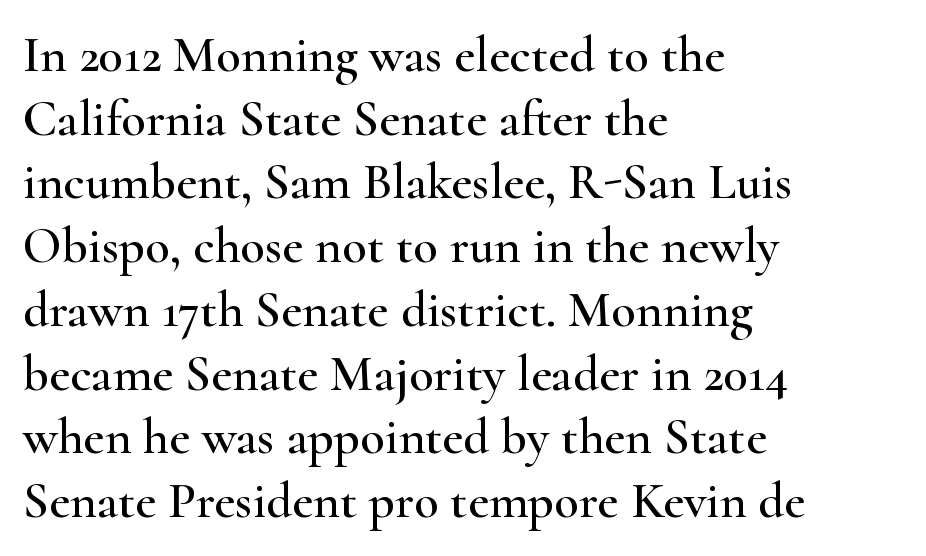
The image shows 51 px wide serif type, upright; set left-aligned, normal line spacing (1.25x), normal letter spacing, not underlined; high stroke contrast and a small x-height.
